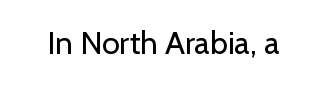
{"serif": "no", "italic": "no", "bold": "no", "weight": "regular", "width": "normal", "stroke_contrast": "low", "x_height": "medium", "monospaced": "no", "underline": "no", "letter_spacing": "normal", "letter_spacing_em": 0.0, "glyph_px": 32}
